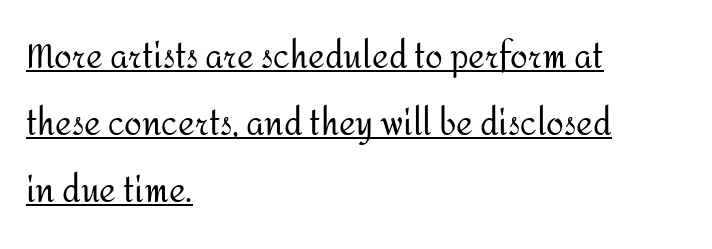
The image shows 32 px regular-weight sans-serif type, upright; set left-aligned, loose line spacing (2.09x), normal letter spacing, underlined; medium stroke contrast and a medium x-height.
